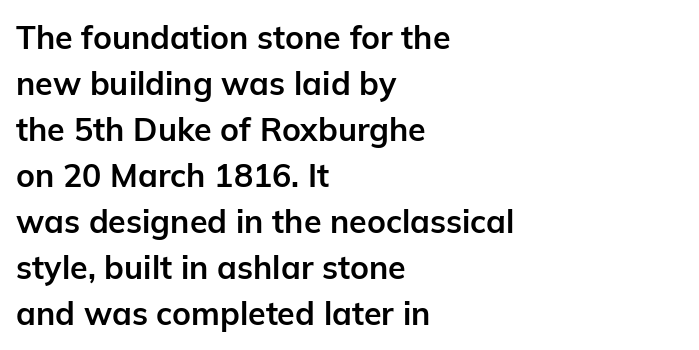
Q: Is the text bold? A: Yes.
Q: Is the text italic (slanted)? A: No, it is upright.
Q: Is the typeface a serif or a sans-serif typeface? A: Sans-serif.
Q: Is the text underlined? A: No.
Q: How is the paragraph aligned? A: Left-aligned.
Q: Is the spacing between letters normal or unusually wide? A: Normal.
Q: Is the spacing between lines tight, normal or loose? A: Normal.
Q: Width (condensed, normal, or wide)? A: Normal.
Q: Stroke contrast? A: Low.
Q: x-height? A: Medium.
Q: Monospaced? A: No.
